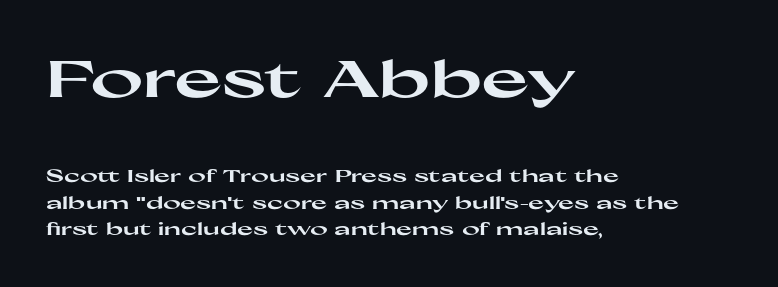
Whoever set this chose a conventional vertical rhythm. The axis of the letterforms is exactly vertical. Type size steps down from the first block to the second. Proportional: the letters do not fall into vertical columns.
